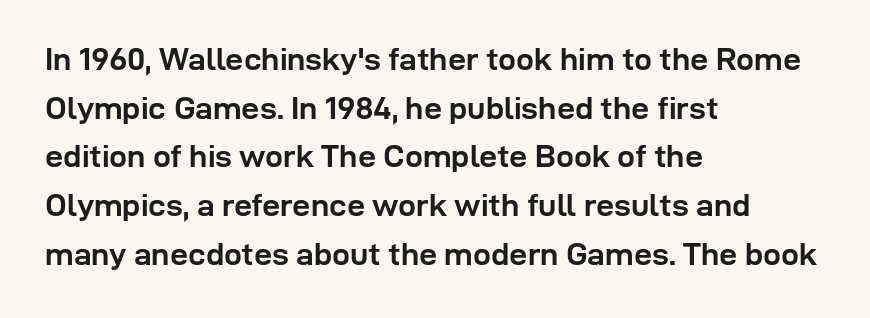
Rows of type keep a routine distance in the vertical direction. This sample uses an upright cut, with every glyph sitting square on the baseline. The paragraph has a hard left edge and a soft right edge. The strip under each line holds only bare page. This sample has the flowing, uneven cadence of proportional lettering.
